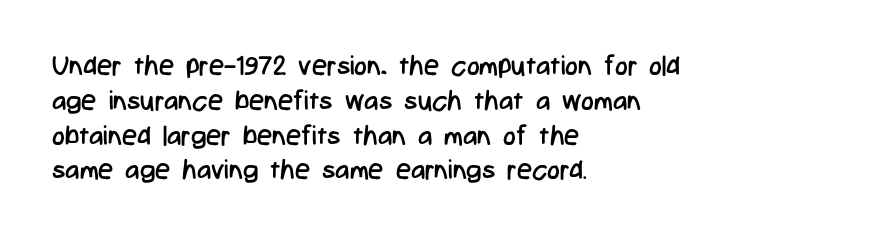
Q: Is the text bold? A: No.
Q: Is the text italic (slanted)? A: No, it is upright.
Q: Is the text underlined? A: No.
Q: How is the paragraph aligned? A: Left-aligned.
Q: Is the spacing between letters normal or unusually wide? A: Normal.
Q: Is the spacing between lines tight, normal or loose? A: Normal.
